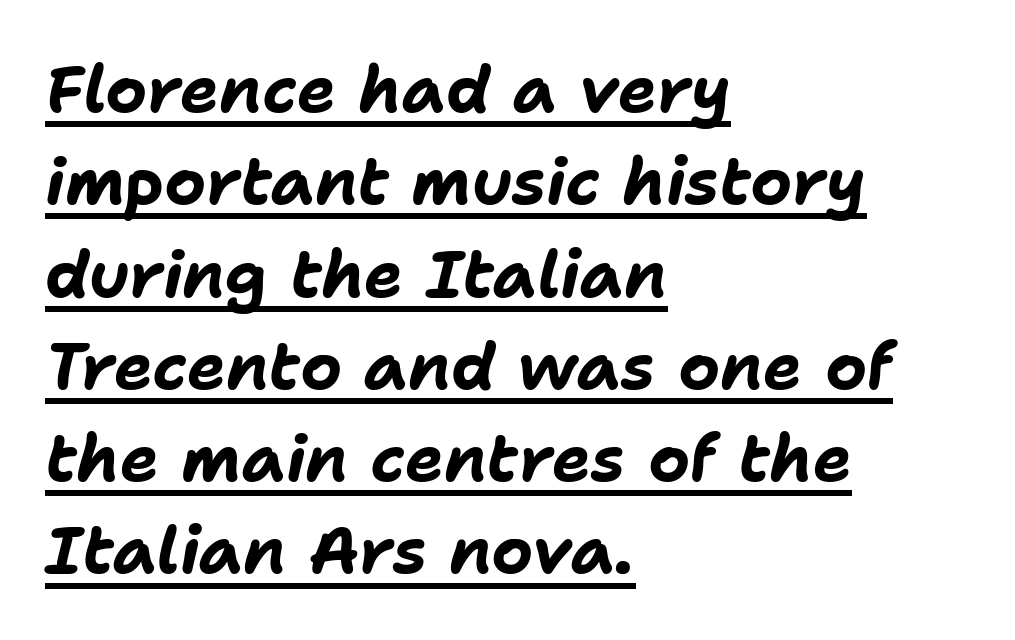
Q: Is the text bold? A: Yes.
Q: Is the text italic (slanted)? A: Yes, it leans right by about 11 degrees.
Q: Is the text underlined? A: Yes.
Q: How is the paragraph aligned? A: Left-aligned.
Q: Is the spacing between letters normal or unusually wide? A: Normal.
Q: Is the spacing between lines tight, normal or loose? A: Normal.
Q: Width (condensed, normal, or wide)? A: Normal.
Q: Stroke contrast? A: Low.
Q: x-height? A: Medium.
Q: Monospaced? A: No.
